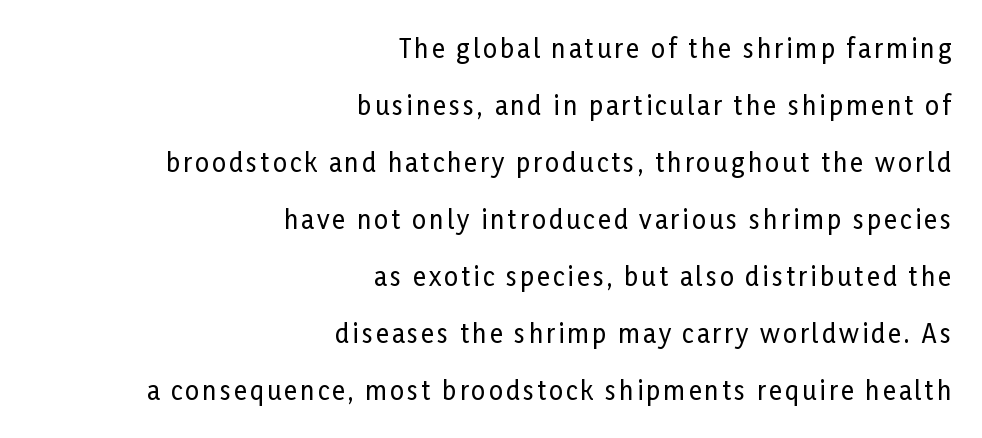
Q: Is the text italic (slanted)? A: No, it is upright.
Q: Is the text underlined? A: No.
Q: How is the paragraph aligned? A: Right-aligned.
Q: Is the spacing between lines tight, normal or loose? A: Loose.
